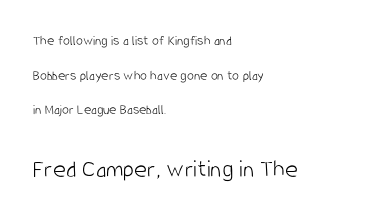
The image shows 25 px text type, upright; set left-aligned, loose line spacing (2.47x), normal letter spacing, not underlined; the second (bottom) block is 1.79x larger.
